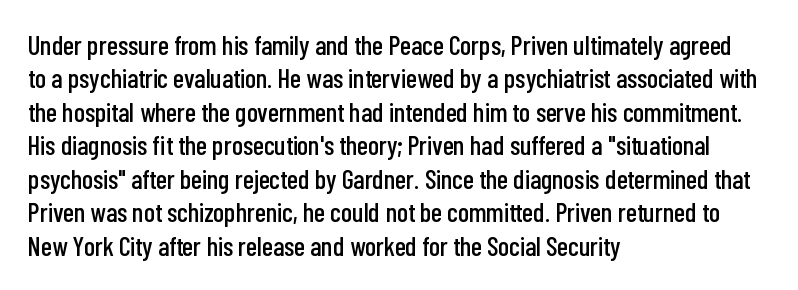
The specimen reads as upright at a glance. The words here are not underlined. Horizontal alignment here is leftward, the default for most running prose. The gaps between neighbouring characters are ordinary and unremarkable.
